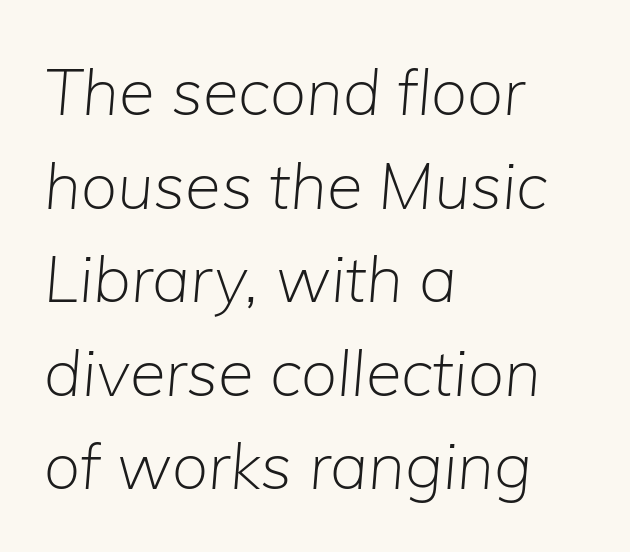
Q: Is the text bold? A: No.
Q: Is the text italic (slanted)? A: Yes, it leans right by about 5 degrees.
Q: Is the text underlined? A: No.
Q: How is the paragraph aligned? A: Left-aligned.
Q: Is the spacing between letters normal or unusually wide? A: Normal.
Q: Is the spacing between lines tight, normal or loose? A: Normal.
Q: Width (condensed, normal, or wide)? A: Normal.
Q: Stroke contrast? A: Low.
Q: x-height? A: Medium.
Q: Monospaced? A: No.
